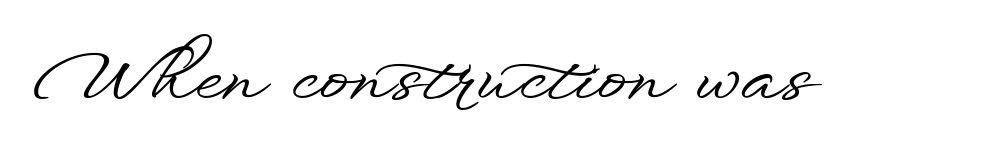
The image shows 73 px wide sans-serif type; set normal letter spacing, not underlined; low stroke contrast and a small x-height.
